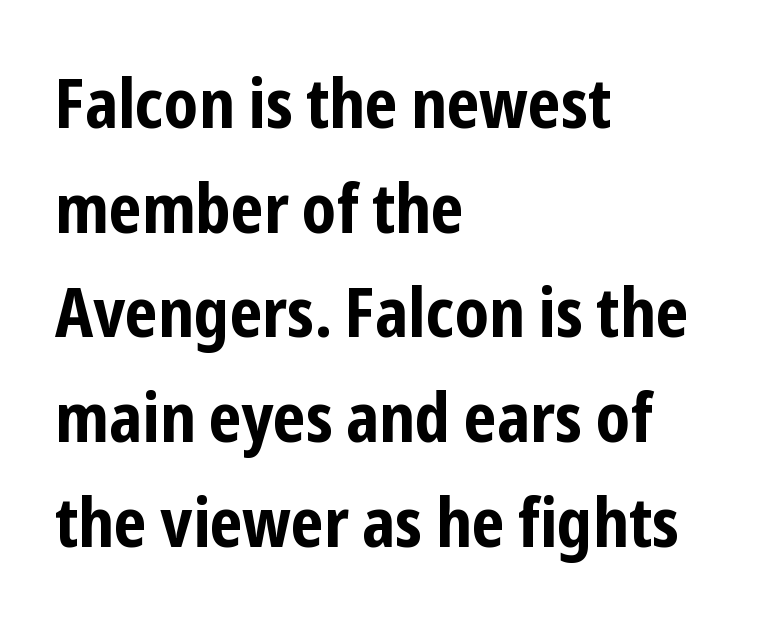
The image shows 68 px bold, condensed sans-serif type, upright; set left-aligned, normal line spacing (1.54x), normal letter spacing, not underlined; low stroke contrast and a medium x-height.
